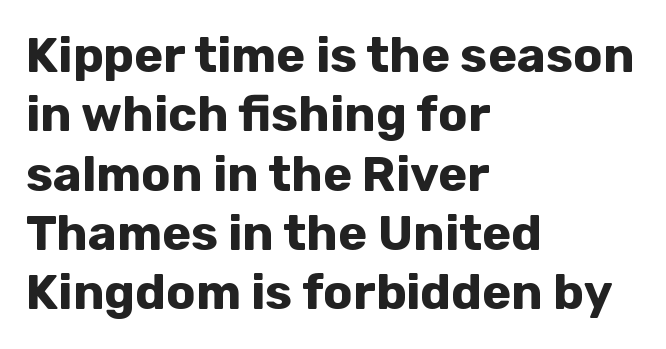
Q: Is the text bold? A: Yes.
Q: Is the text italic (slanted)? A: No, it is upright.
Q: Is the typeface a serif or a sans-serif typeface? A: Sans-serif.
Q: Is the text underlined? A: No.
Q: How is the paragraph aligned? A: Left-aligned.
Q: Is the spacing between letters normal or unusually wide? A: Normal.
Q: Width (condensed, normal, or wide)? A: Normal.
Q: Stroke contrast? A: Low.
Q: x-height? A: Medium.
Q: Monospaced? A: No.
